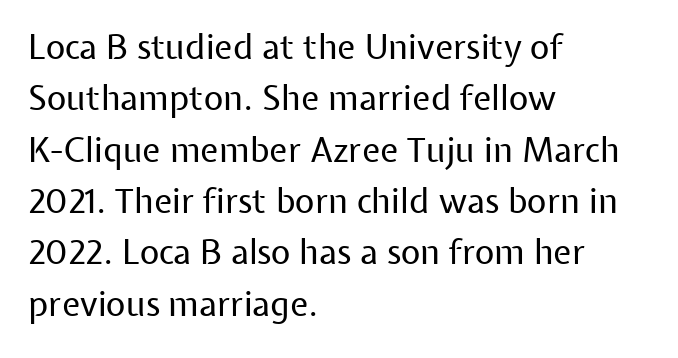
The image shows 34 px regular-weight sans-serif type, upright; set left-aligned, normal line spacing (1.51x), normal letter spacing, not underlined; low stroke contrast and a medium x-height.
